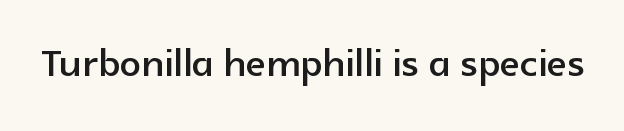
Q: Is the text italic (slanted)? A: No, it is upright.
Q: Is the typeface a serif or a sans-serif typeface? A: Sans-serif.
Q: Is the text underlined? A: No.
Q: Is the spacing between letters normal or unusually wide? A: Normal.
Q: Width (condensed, normal, or wide)? A: Normal.
Q: x-height? A: Medium.
Q: Monospaced? A: No.
